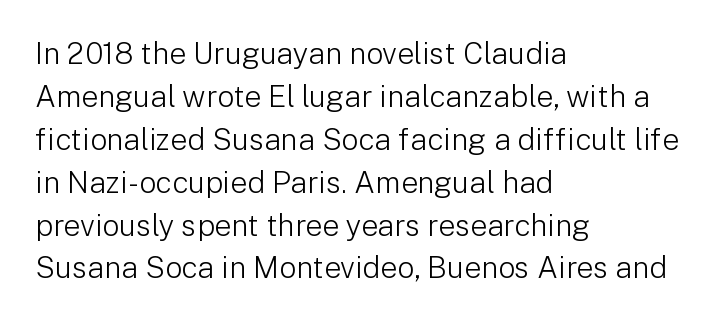
Q: Is the text bold? A: No.
Q: Is the text italic (slanted)? A: No, it is upright.
Q: Is the typeface a serif or a sans-serif typeface? A: Sans-serif.
Q: Is the text underlined? A: No.
Q: How is the paragraph aligned? A: Left-aligned.
Q: Is the spacing between letters normal or unusually wide? A: Normal.
Q: Is the spacing between lines tight, normal or loose? A: Normal.
Q: Width (condensed, normal, or wide)? A: Normal.
Q: Stroke contrast? A: Low.
Q: x-height? A: Medium.
Q: Monospaced? A: No.
